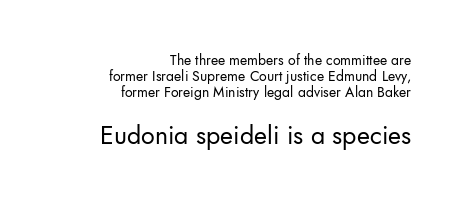
The image shows 25 px text type, upright; set right-aligned, tight line spacing (1.13x), normal letter spacing, not underlined; the second (bottom) block is 1.79x larger.
